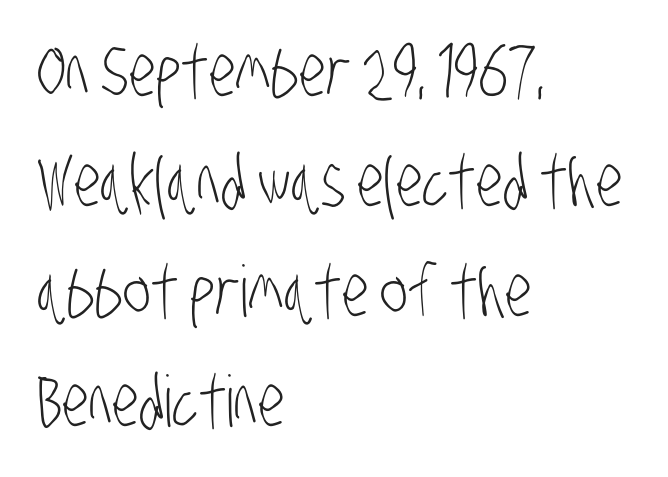
Q: Is the text bold? A: No.
Q: Is the typeface a serif or a sans-serif typeface? A: Sans-serif.
Q: Is the text underlined? A: No.
Q: How is the paragraph aligned? A: Left-aligned.
Q: Is the spacing between letters normal or unusually wide? A: Normal.
Q: Is the spacing between lines tight, normal or loose? A: Normal.
Q: Width (condensed, normal, or wide)? A: Condensed.
Q: Stroke contrast? A: Low.
Q: x-height? A: Large.
Q: Monospaced? A: No.
